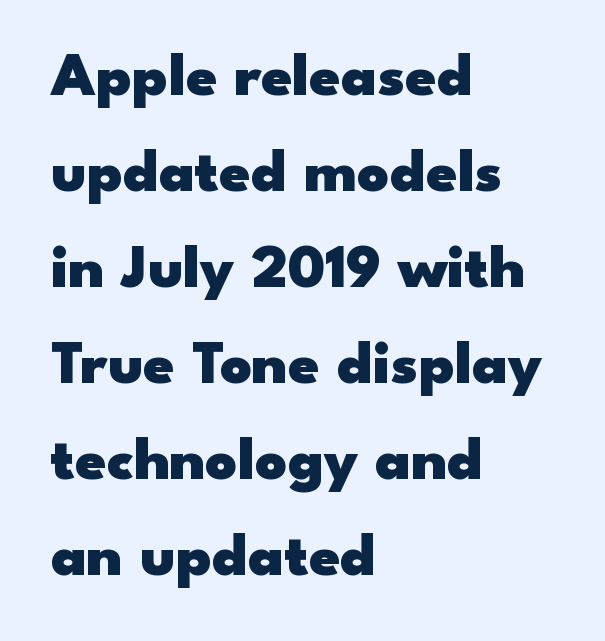
The image shows 62 px heavy, wide sans-serif type, upright; set left-aligned, normal line spacing (1.55x), normal letter spacing, not underlined; low stroke contrast and a small x-height.
